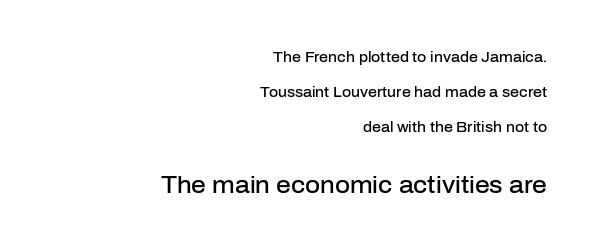
{"italic": "no", "bold": "semi", "underline": "no", "align": "right", "line_spacing": "loose", "line_spacing_ratio": 2.5, "letter_spacing": "normal", "letter_spacing_em": 0.0, "larger_block": "second", "size_ratio": 1.64, "glyph_px": 23}
